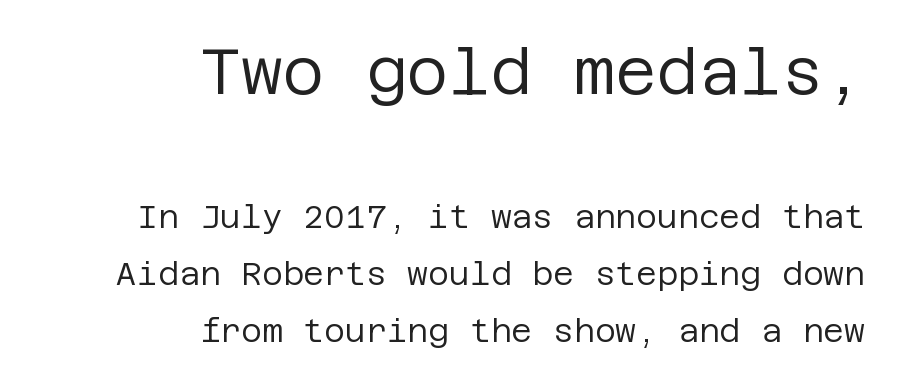
{"serif": "no", "italic": "no", "bold": "no", "weight": "regular", "width": "normal", "stroke_contrast": "low", "x_height": "large", "underline": "no", "align": "right", "line_spacing_ratio": 1.77, "letter_spacing": "normal", "letter_spacing_em": 0.0, "larger_block": "first", "size_ratio": 2.0, "glyph_px": 64}
